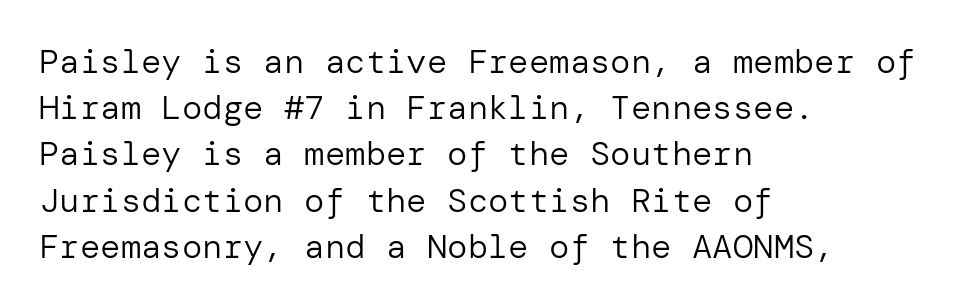
Q: Is the text bold? A: No.
Q: Is the text italic (slanted)? A: No, it is upright.
Q: Is the typeface a serif or a sans-serif typeface? A: Sans-serif.
Q: Is the text underlined? A: No.
Q: How is the paragraph aligned? A: Left-aligned.
Q: Is the spacing between letters normal or unusually wide? A: Normal.
Q: Is the spacing between lines tight, normal or loose? A: Normal.
Q: Width (condensed, normal, or wide)? A: Normal.
Q: Stroke contrast? A: Low.
Q: x-height? A: Medium.
